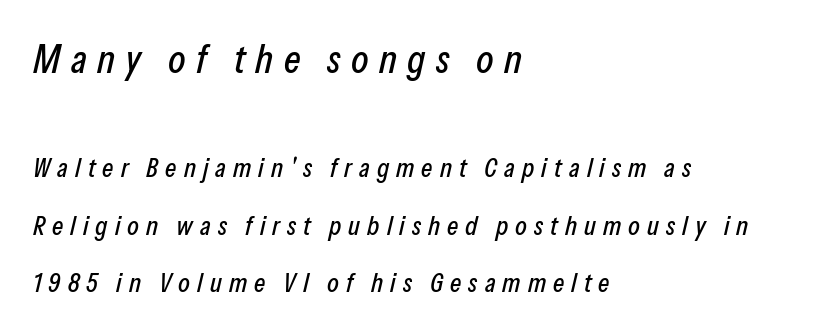
Q: Is the text italic (slanted)? A: Yes, it leans right by about 13 degrees.
Q: Is the text underlined? A: No.
Q: How is the paragraph aligned? A: Left-aligned.
Q: Is the spacing between letters normal or unusually wide? A: Unusually wide.
Q: Is the spacing between lines tight, normal or loose? A: Loose.
Q: Which block of text is set in a larger size, the first (top) or the second (bottom)? A: The first (top) one.
Q: Width (condensed, normal, or wide)? A: Condensed.
Q: Stroke contrast? A: Low.
Q: x-height? A: Medium.
Q: Monospaced? A: No.
